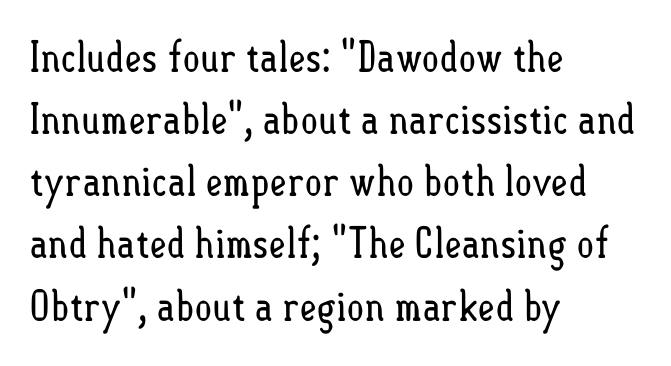
If you drew a line through each stem, it would be perfectly vertical. The type is set solid horizontally, with unmodified tracking. The string is rendered with underlining switched off. Caption: face not bold, strokes unweighted. This sample keeps an unexceptional amount of space between lines.
